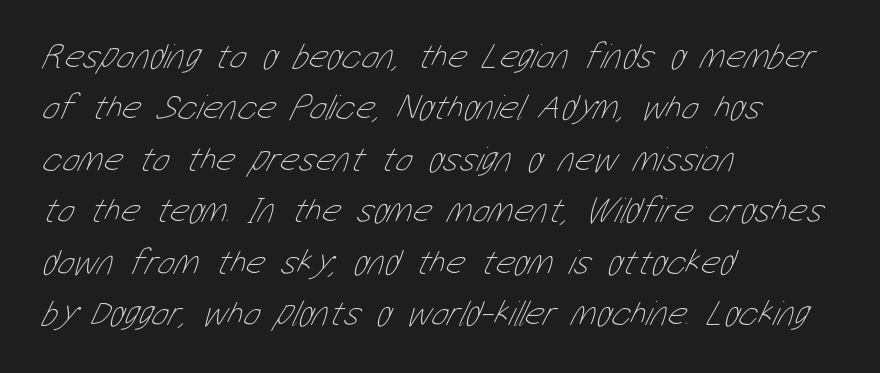
The setting favours the left margin, as ordinary paragraphs usually do. Here the designer chose a conventional face with non-uniform glyph widths. Here the glyphs are tracked normally, forming tight word shapes. These lines sit exactly where default settings would place them. Each stroke keeps to a modest, everyday thickness or less. Type without underlining.
